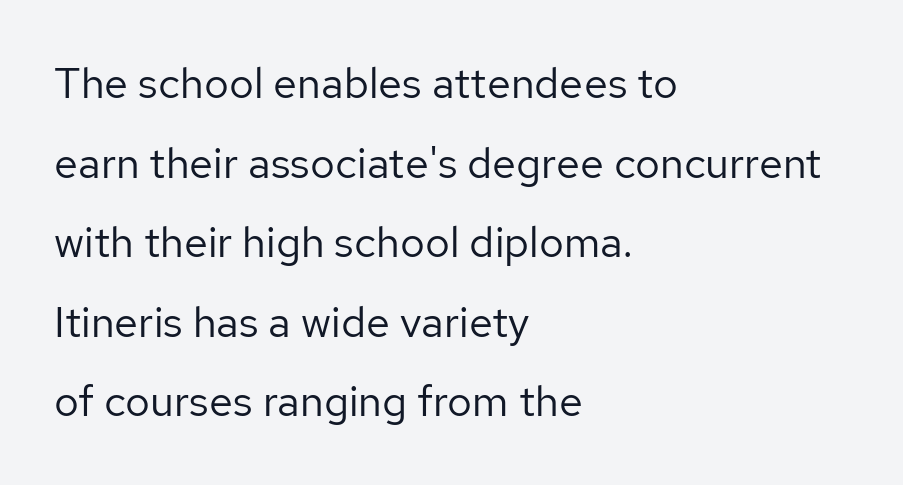
The image shows 43 px regular-weight sans-serif type, upright; set left-aligned, line spacing 1.85x, normal letter spacing, not underlined; low stroke contrast and a medium x-height.
